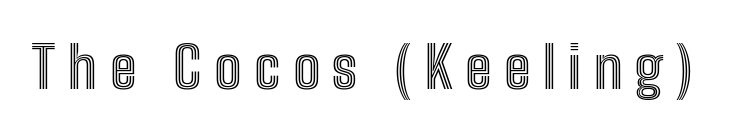
The image shows 57 px condensed type, upright; set unusually wide letter spacing (+0.22 em), not underlined; a medium x-height.
